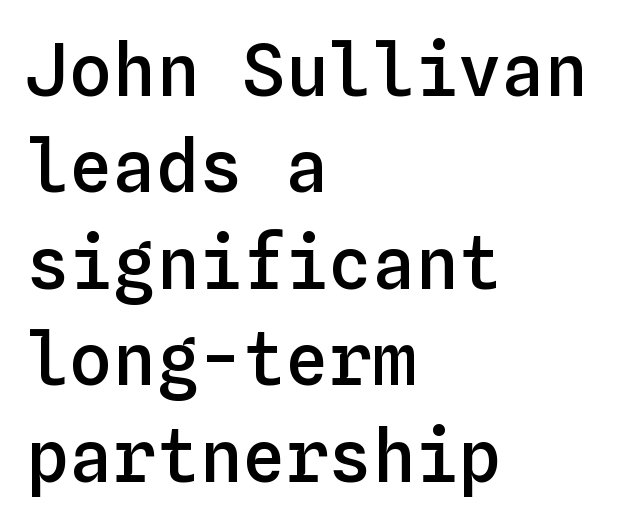
The image shows 72 px semibold type, upright, monospaced; set left-aligned, normal line spacing (1.34x), normal letter spacing, not underlined; low stroke contrast and a medium x-height.
